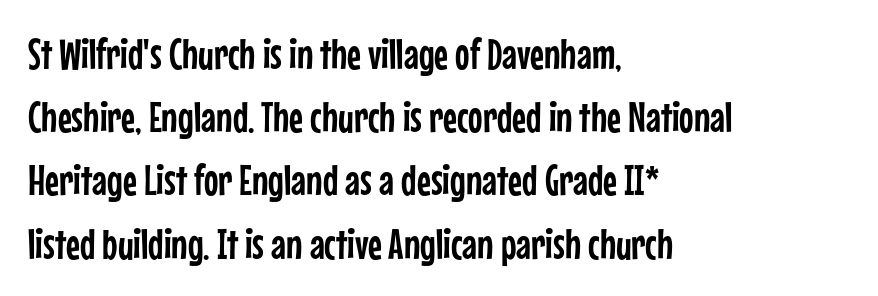
The image shows 43 px condensed sans-serif type, upright; set left-aligned, normal line spacing (1.47x), normal letter spacing, not underlined; low stroke contrast and a medium x-height.
